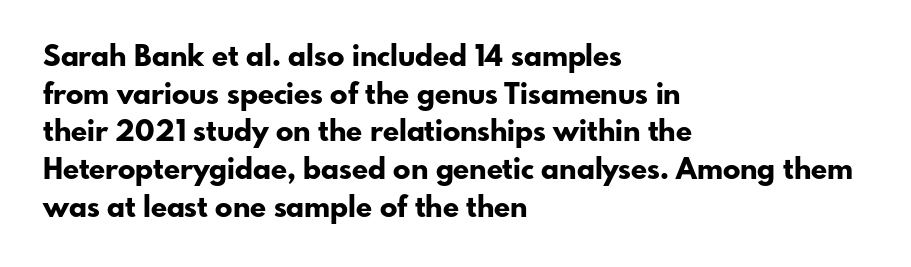
{"serif": "no", "italic": "no", "bold": "yes", "weight": "bold", "width": "normal", "stroke_contrast": "low", "x_height": "small", "monospaced": "no", "underline": "no", "align": "left", "line_spacing": "normal", "line_spacing_ratio": 1.3, "letter_spacing": "normal", "letter_spacing_em": 0.0, "glyph_px": 29}
